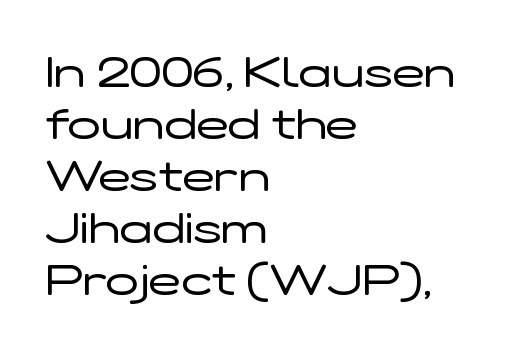
If you drew a ruler down the left edge, every line would touch it. Characters remain perfectly vertical along every line. Descenders hang freely into open space. Weight: in the light-to-regular range. The letterforms sit shoulder to shoulder at normal distance.
